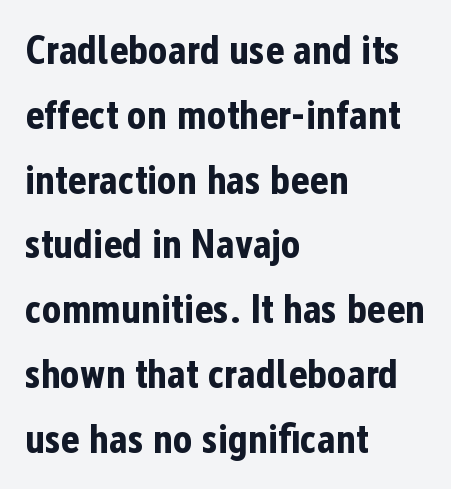
Q: Is the text bold? A: Yes.
Q: Is the text italic (slanted)? A: No, it is upright.
Q: Is the typeface a serif or a sans-serif typeface? A: Sans-serif.
Q: Is the text underlined? A: No.
Q: How is the paragraph aligned? A: Left-aligned.
Q: Is the spacing between letters normal or unusually wide? A: Normal.
Q: Is the spacing between lines tight, normal or loose? A: Normal.
Q: Width (condensed, normal, or wide)? A: Condensed.
Q: Stroke contrast? A: Low.
Q: x-height? A: Medium.
Q: Monospaced? A: No.
